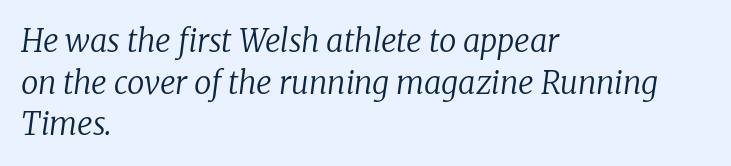
The image shows 31 px regular-weight serif type, italic (leaning right); set left-aligned, normal line spacing (1.34x), normal letter spacing, not underlined; low stroke contrast and a medium x-height.
